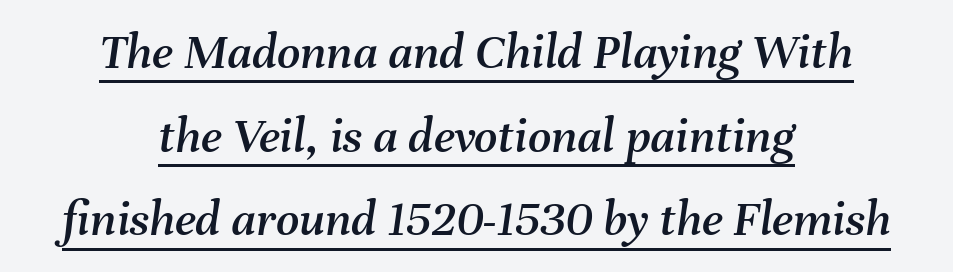
Q: Is the text italic (slanted)? A: Yes, it leans right by about 8 degrees.
Q: Is the text underlined? A: Yes.
Q: How is the paragraph aligned? A: Centered.
Q: Is the spacing between letters normal or unusually wide? A: Normal.
Q: Is the spacing between lines tight, normal or loose? A: Normal.
Q: Width (condensed, normal, or wide)? A: Normal.
Q: Stroke contrast? A: Medium.
Q: x-height? A: Medium.
Q: Monospaced? A: No.
